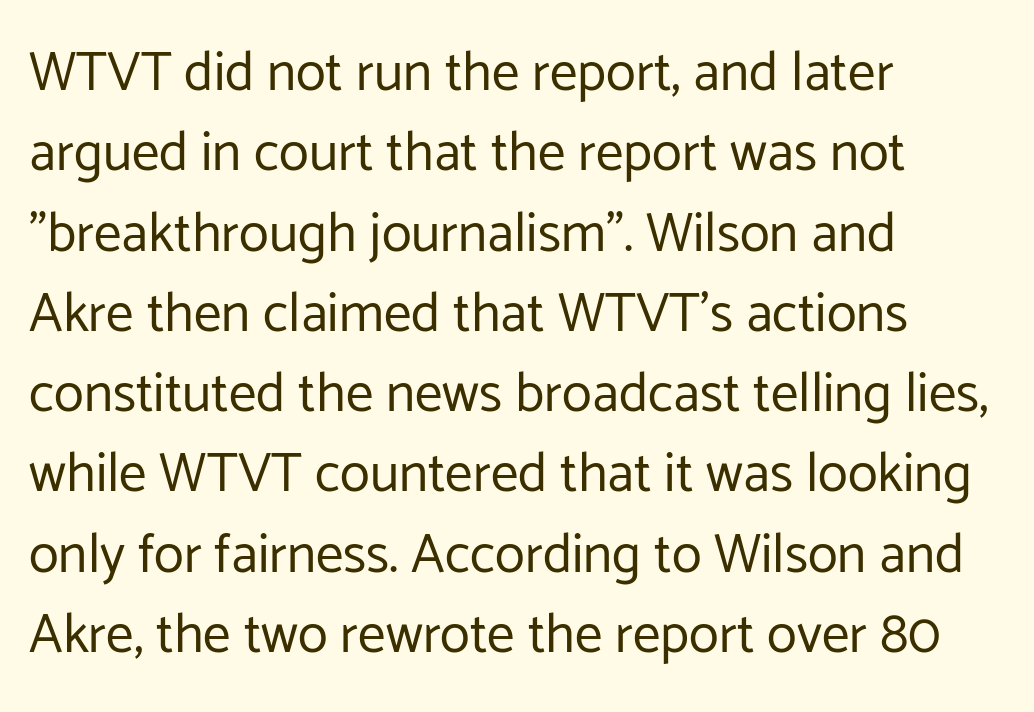
Honestly, the row spacing looks completely unremarkable. These lines are rendered in a variable-pitch font. The strokes are not fattened; the text isn't bold. Letterform terminals end flat and unadorned throughout the passage. Beneath every word, the page is bare.
